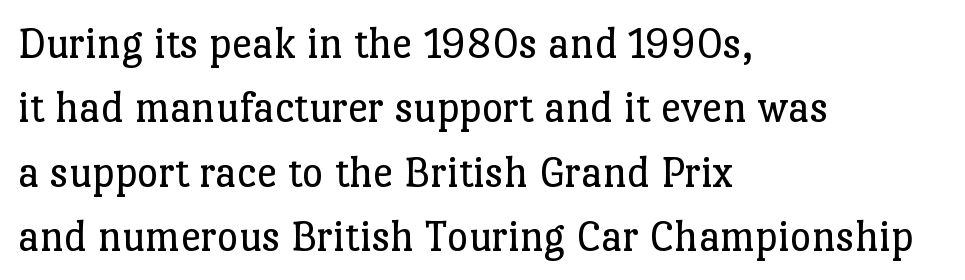
The image shows 46 px regular-weight serif type, upright; set left-aligned, normal line spacing (1.4x), normal letter spacing, not underlined; low stroke contrast and a medium x-height.
